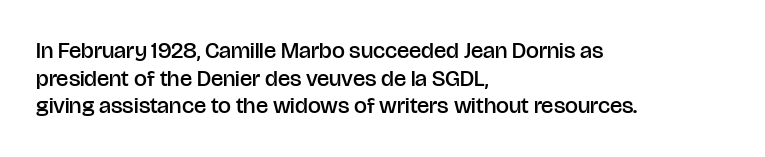
The image shows 23 px text type, upright; set left-aligned, line spacing 1.2x, normal letter spacing, not underlined.
